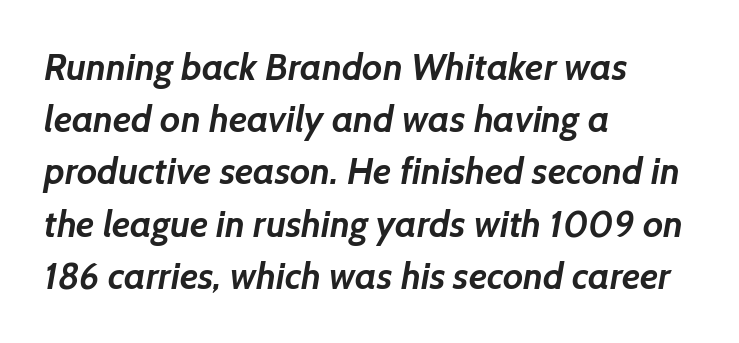
The image shows 37 px semibold sans-serif type; set left-aligned, normal line spacing (1.41x), normal letter spacing, not underlined; low stroke contrast and a medium x-height.
